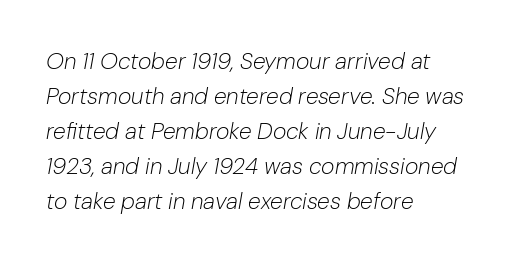
{"italic": "yes", "lean": "right", "slant_degrees": 10, "bold": "no", "underline": "no", "align": "left", "line_spacing": "normal", "line_spacing_ratio": 1.52, "letter_spacing": "normal", "letter_spacing_em": 0.0, "glyph_px": 23}
